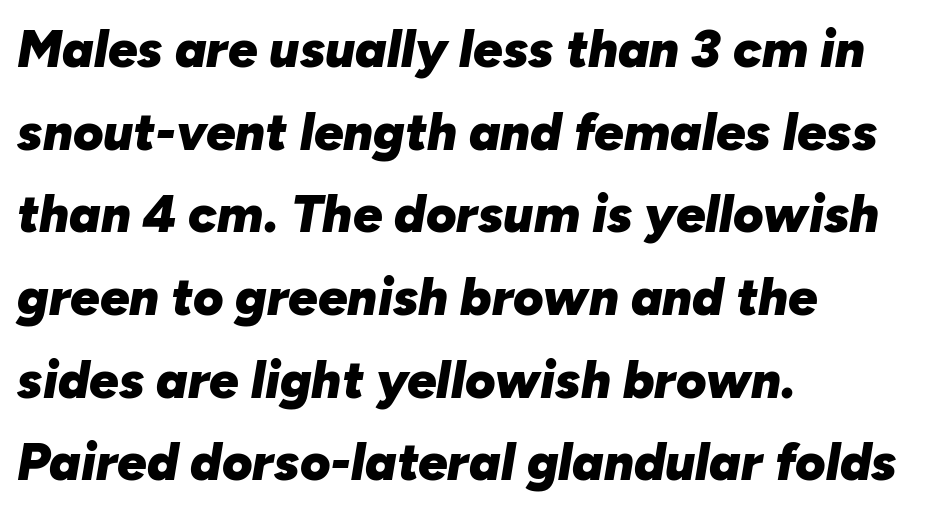
The image shows 52 px heavy type, italic (leaning right); set left-aligned, normal line spacing (1.59x), normal letter spacing, not underlined; low stroke contrast and a medium x-height.
